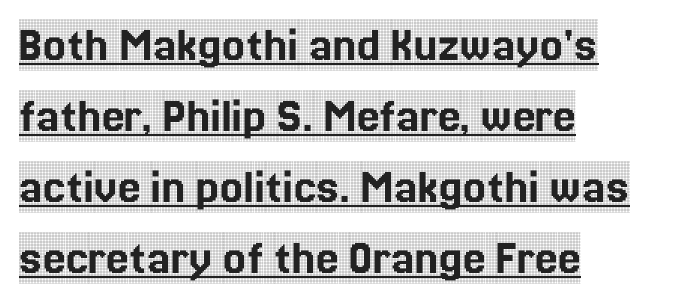
The vertical gap from one line to the next is medium. Here the designer chose a conventional face with non-uniform glyph widths. The line texture is even and compact thanks to regular tracking. A typesetter would label this face a serif. Line starts are locked; line ends wander. Looks like someone drew a line under every word here.
